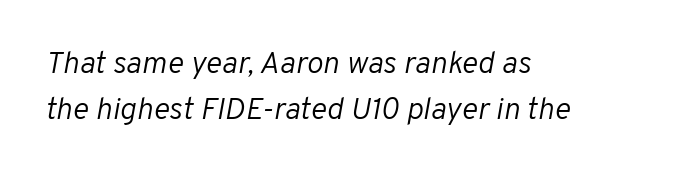
A student would call this left alignment; a typographer would say flush left, rag right. Proportional: the letters do not fall into vertical columns. No extra tracking has been applied to these lines. Horizontal bands of white between lines are of average thickness. Clear beneath every line of the passage.
